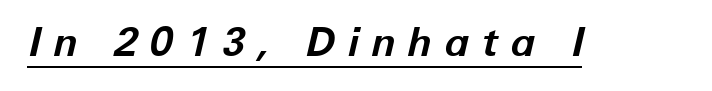
The image shows 40 px bold type, italic (leaning right); set unusually wide letter spacing (+0.31 em), underlined; low stroke contrast and a medium x-height.
